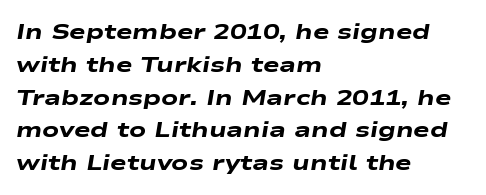
The image shows 22 px bold type, italic (leaning right); set left-aligned, normal line spacing (1.49x), normal letter spacing, not underlined.
